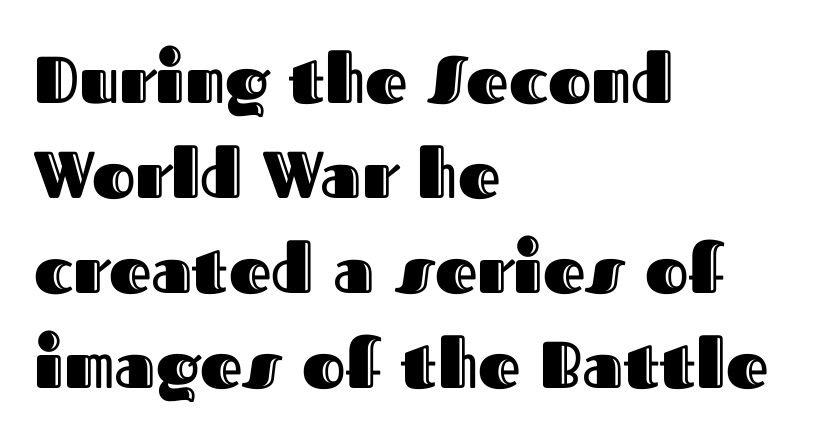
Q: Is the text italic (slanted)? A: No, it is upright.
Q: Is the text underlined? A: No.
Q: How is the paragraph aligned? A: Left-aligned.
Q: Is the spacing between letters normal or unusually wide? A: Normal.
Q: Is the spacing between lines tight, normal or loose? A: Normal.
Q: Width (condensed, normal, or wide)? A: Normal.
Q: x-height? A: Medium.
Q: Monospaced? A: No.
